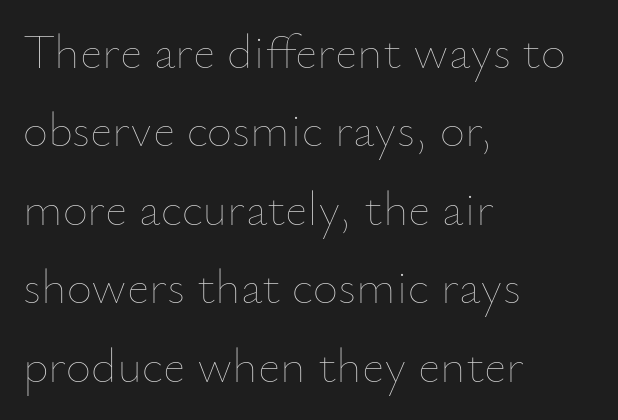
Check under the words: just untouched page. It's the straight-up-and-down kind of type. The letters look calm and open, with moderate or lighter stems. Varying glyph widths throughout — classic text-font behaviour. What's the leading like? Ordinary, nothing unusual. Letter spacing: default.
